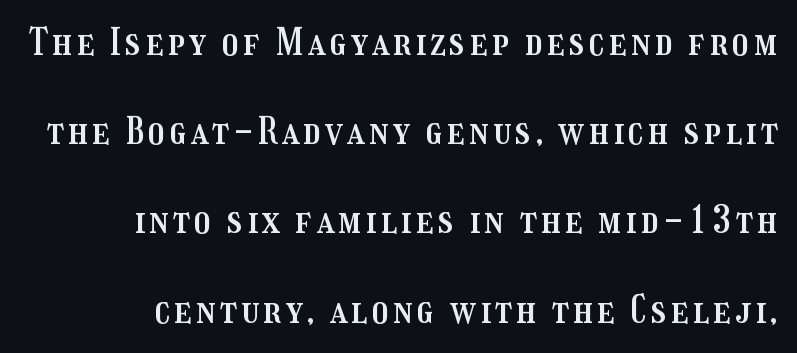
Plain, unruled lines of type. Whoever set this chose breathing room over compactness in the vertical rhythm. Ordinary non-slanted type is in use. You could not count columns in this text — the font is proportionally spaced. Where is the straight margin? On the right.
